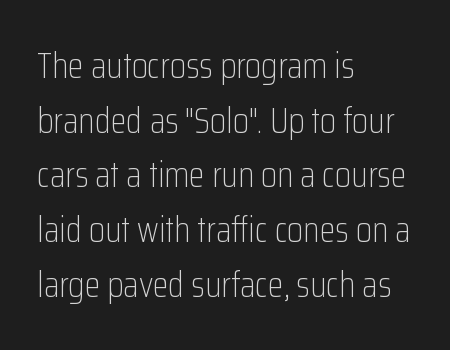
How are the letters spaced? Ordinarily, with no added tracking. The letters advance in unequal steps, a hallmark of proportional type. These lines sit exactly where default settings would place them. Italic: no, the glyphs are upright roman. The rendering shows plain stroke endings on the letterforms — a sans-serif design.
